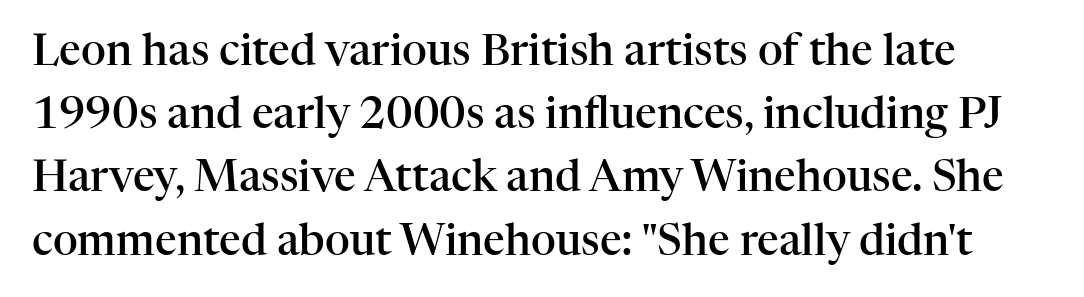
The image shows 43 px semibold serif type, upright; set normal line spacing (1.47x), normal letter spacing, not underlined; high stroke contrast and a medium x-height.
